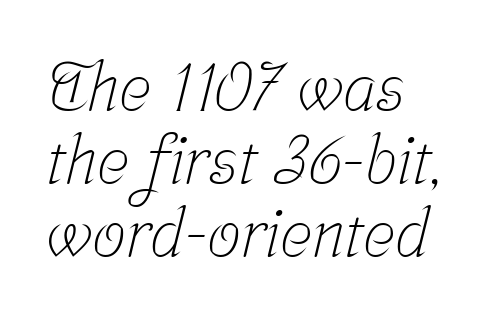
{"serif": "yes", "bold": "no", "weight": "light", "width": "condensed", "stroke_contrast": "low", "x_height": "medium", "monospaced": "no", "underline": "no", "align": "left", "line_spacing": "tight", "line_spacing_ratio": 1.09, "letter_spacing": "normal", "letter_spacing_em": 0.0, "glyph_px": 67}
